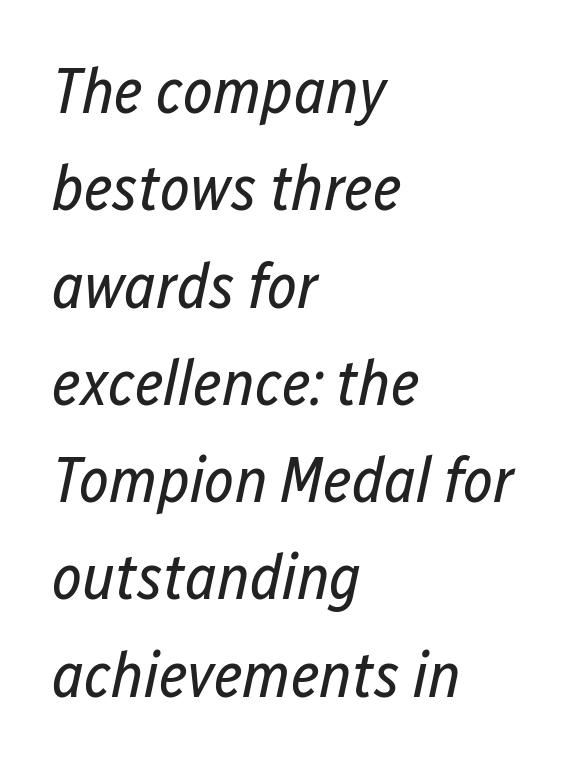
The text block is weighted toward the left margin, trailing off unevenly rightward. Proportional: the letters do not fall into vertical columns. This sample uses plain, unmodified letter spacing. Horizontal bands of white between lines are of average thickness.
